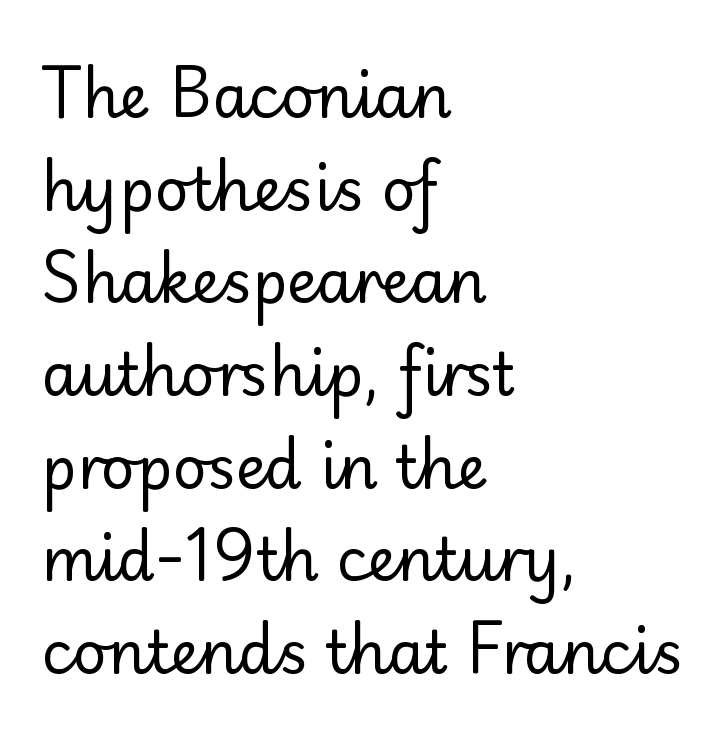
Q: Is the text bold? A: No.
Q: Is the text italic (slanted)? A: No, it is upright.
Q: Is the typeface a serif or a sans-serif typeface? A: Sans-serif.
Q: Is the text underlined? A: No.
Q: How is the paragraph aligned? A: Left-aligned.
Q: Is the spacing between letters normal or unusually wide? A: Normal.
Q: Is the spacing between lines tight, normal or loose? A: Normal.
Q: Width (condensed, normal, or wide)? A: Normal.
Q: Stroke contrast? A: Low.
Q: x-height? A: Small.
Q: Monospaced? A: No.
